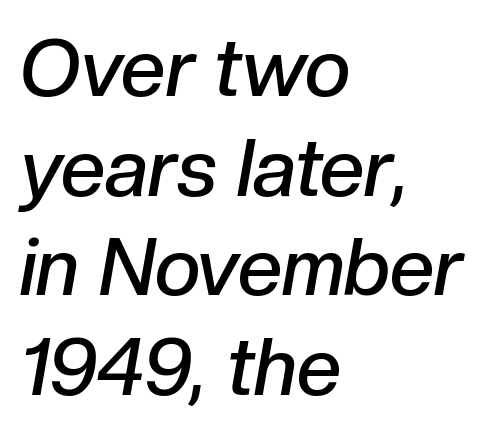
The image shows 79 px semibold type, italic (leaning right); set left-aligned, normal line spacing (1.26x), normal letter spacing, not underlined; low stroke contrast and a medium x-height.
